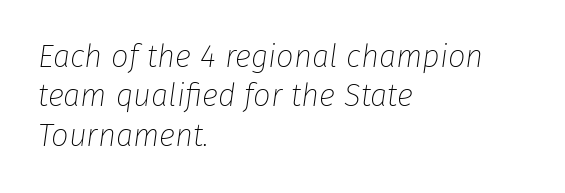
Q: Is the text bold? A: No.
Q: Is the text italic (slanted)? A: Yes, it leans right by about 8 degrees.
Q: Is the text underlined? A: No.
Q: How is the paragraph aligned? A: Left-aligned.
Q: Is the spacing between letters normal or unusually wide? A: Normal.
Q: Is the spacing between lines tight, normal or loose? A: Normal.
Q: Width (condensed, normal, or wide)? A: Normal.
Q: Stroke contrast? A: Low.
Q: x-height? A: Medium.
Q: Monospaced? A: No.
